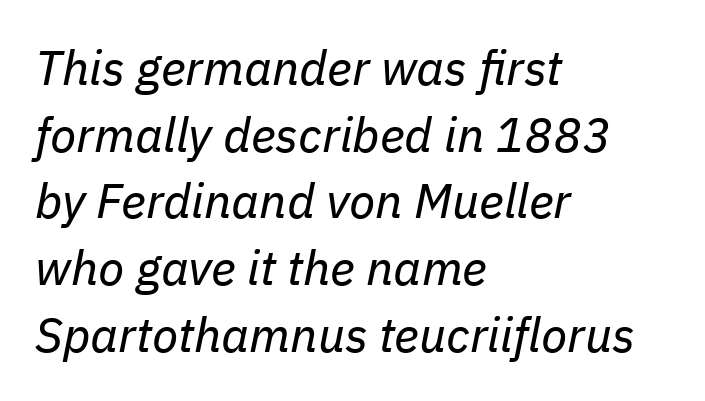
{"italic": "yes", "lean": "right", "slant_degrees": 11, "bold": "no", "weight": "regular", "width": "normal", "stroke_contrast": "low", "x_height": "medium", "monospaced": "no", "underline": "no", "align": "left", "line_spacing": "normal", "line_spacing_ratio": 1.39, "letter_spacing": "normal", "letter_spacing_em": 0.0, "glyph_px": 48}
